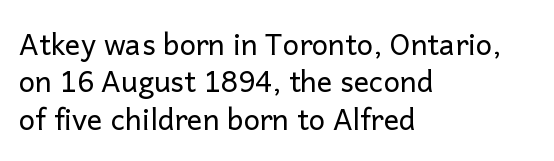
Are there feet on the stems? There aren't — it's a sans. The gap between lines stays unmarked. Does the lettering tilt? It doesn't — this is upright. Each letter keeps its own natural width here, so spacing adapts to shape. How are the letters spaced? Ordinarily, with no added tracking. The compositor pushed each line to the left boundary.
